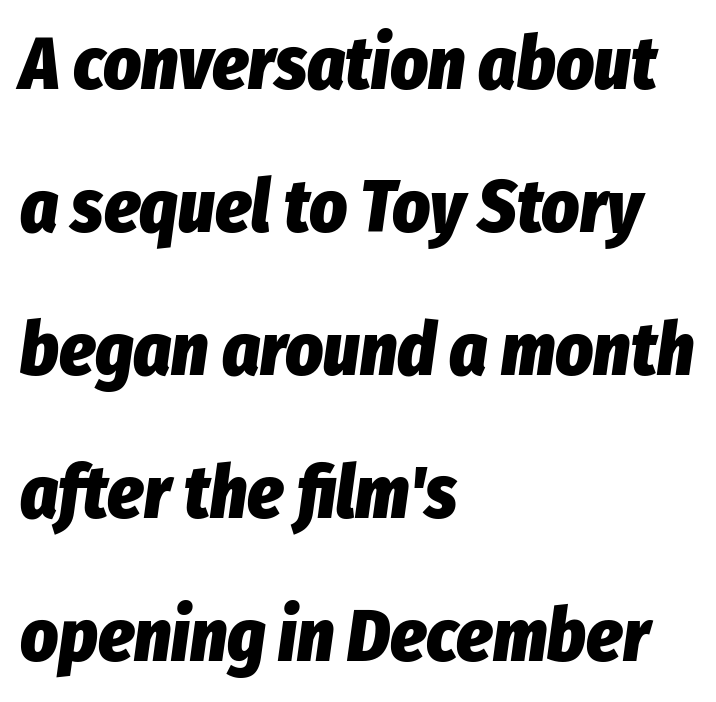
Q: Is the text bold? A: Yes.
Q: Is the text italic (slanted)? A: Yes, it leans right by about 8 degrees.
Q: Is the text underlined? A: No.
Q: How is the paragraph aligned? A: Left-aligned.
Q: Is the spacing between letters normal or unusually wide? A: Normal.
Q: Is the spacing between lines tight, normal or loose? A: Loose.
Q: Width (condensed, normal, or wide)? A: Condensed.
Q: Stroke contrast? A: Low.
Q: x-height? A: Medium.
Q: Monospaced? A: No.
